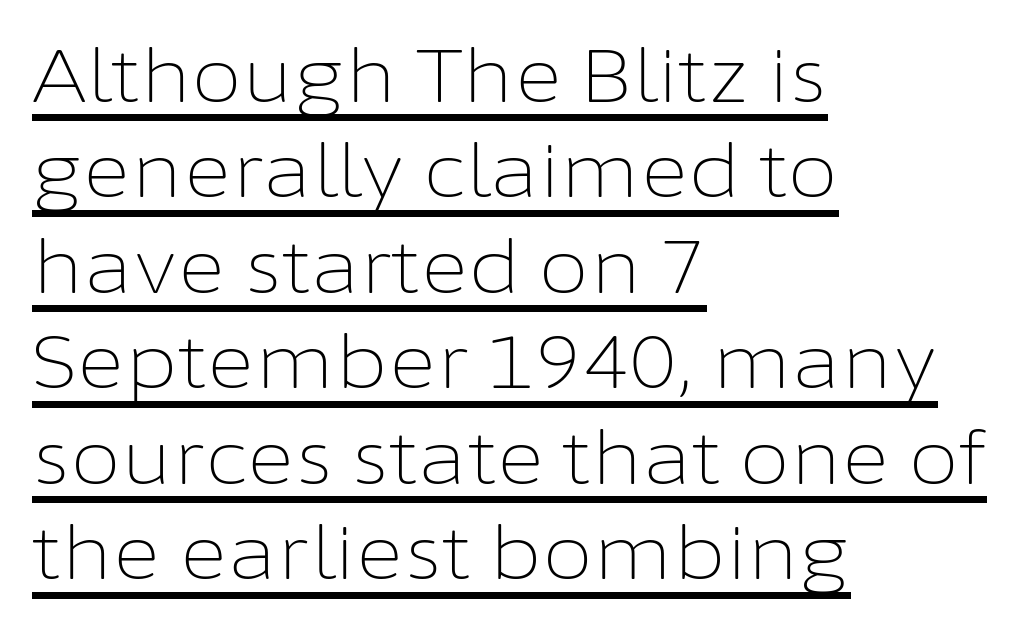
Q: Is the text bold? A: No.
Q: Is the text italic (slanted)? A: No, it is upright.
Q: Is the typeface a serif or a sans-serif typeface? A: Sans-serif.
Q: Is the text underlined? A: Yes.
Q: How is the paragraph aligned? A: Left-aligned.
Q: Is the spacing between letters normal or unusually wide? A: Normal.
Q: Is the spacing between lines tight, normal or loose? A: Normal.
Q: Width (condensed, normal, or wide)? A: Normal.
Q: Stroke contrast? A: Low.
Q: x-height? A: Medium.
Q: Monospaced? A: No.
